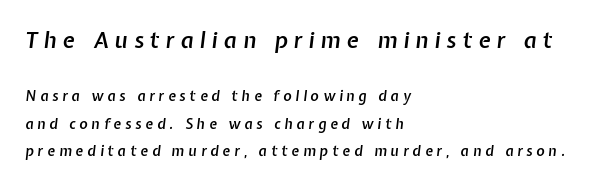
{"italic": "yes", "lean": "right", "slant_degrees": 7, "bold": "semi", "underline": "no", "align": "left", "line_spacing": "loose", "line_spacing_ratio": 1.97, "letter_spacing": "wide", "letter_spacing_em": 0.28, "larger_block": "first", "size_ratio": 1.57, "glyph_px": 22}
